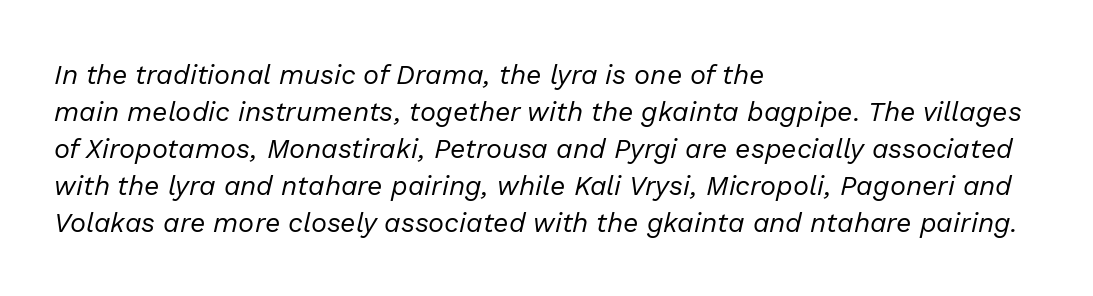
{"italic": "yes", "lean": "right", "slant_degrees": 13, "bold": "no", "underline": "no", "align": "left", "line_spacing": "normal", "line_spacing_ratio": 1.37, "letter_spacing": "normal", "letter_spacing_em": 0.0, "glyph_px": 27}
